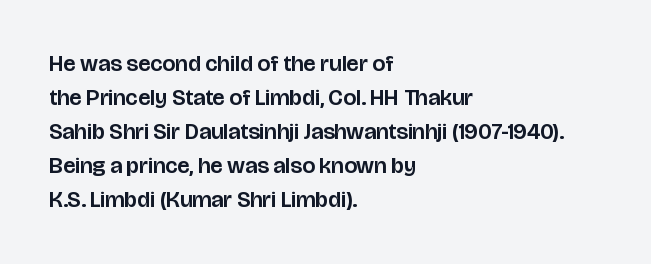
Q: Is the text italic (slanted)? A: No, it is upright.
Q: Is the text underlined? A: No.
Q: How is the paragraph aligned? A: Left-aligned.
Q: Is the spacing between letters normal or unusually wide? A: Normal.
Q: Is the spacing between lines tight, normal or loose? A: Normal.
